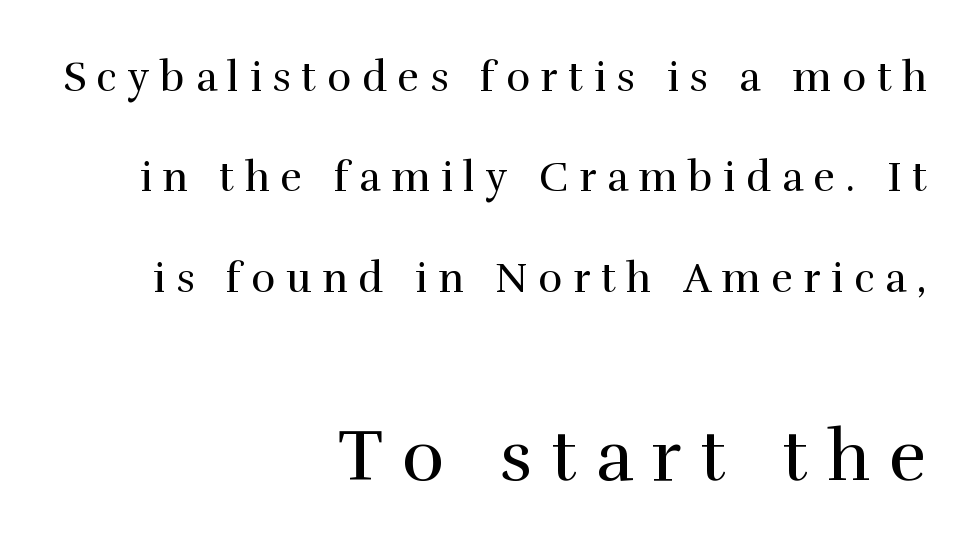
Here the glyphs are tracked loosely, breaking word shapes into spaced letters. Words float on clear page, feet unadorned. Compare the two chunks: the lower has the greater cap height. The rendering shows small feet on the letterforms — a serif design. Horizontally, the lines are justified to the trailing edge only. Stems and bowls with no extra thickness — not bold.
